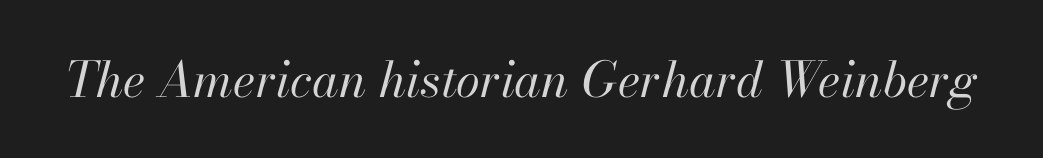
{"italic": "yes", "lean": "right", "slant_degrees": 13, "bold": "no", "weight": "regular", "width": "normal", "stroke_contrast": "high", "x_height": "small", "monospaced": "no", "underline": "no", "letter_spacing": "normal", "letter_spacing_em": 0.0, "glyph_px": 49}
